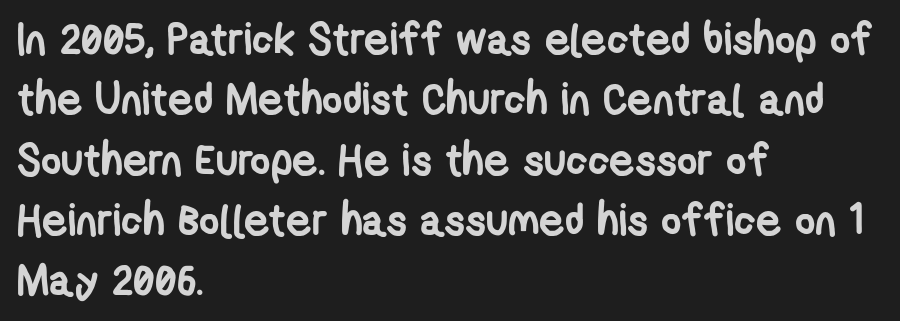
{"serif": "no", "bold": "yes", "weight": "semibold", "width": "condensed", "stroke_contrast": "low", "x_height": "medium", "monospaced": "no", "underline": "no", "align": "left", "line_spacing": "normal", "line_spacing_ratio": 1.37, "letter_spacing": "normal", "letter_spacing_em": 0.0, "glyph_px": 44}
